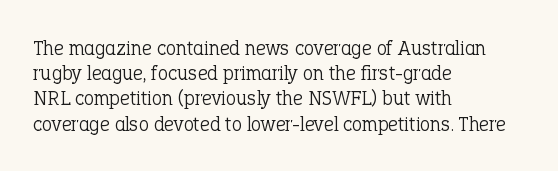
The letterforms sit shoulder to shoulder at normal distance. Typeset ragged right — the left edge is the straight one. The lettering holds an erect, upright posture throughout. Vertical stems look standard width or narrower in stroke. Beneath every word, the page is bare.
